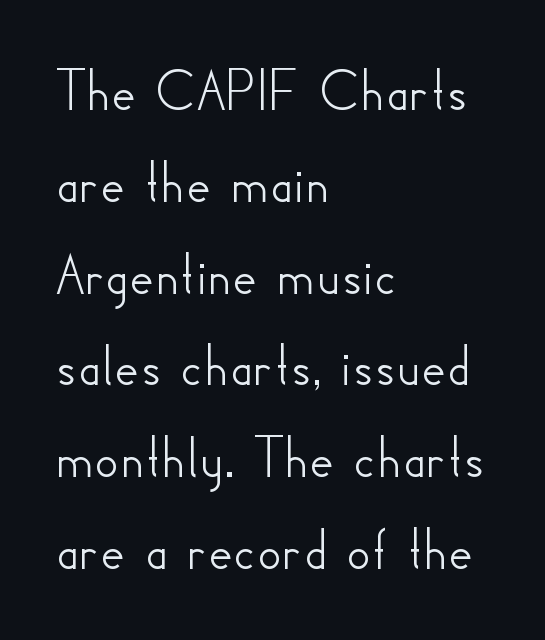
Q: Is the text italic (slanted)? A: No, it is upright.
Q: Is the typeface a serif or a sans-serif typeface? A: Sans-serif.
Q: Is the text underlined? A: No.
Q: How is the paragraph aligned? A: Left-aligned.
Q: Is the spacing between letters normal or unusually wide? A: Normal.
Q: Is the spacing between lines tight, normal or loose? A: Normal.
Q: Width (condensed, normal, or wide)? A: Normal.
Q: Stroke contrast? A: Low.
Q: x-height? A: Small.
Q: Monospaced? A: No.
